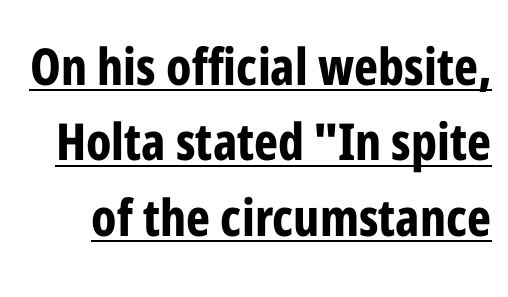
The image shows 51 px bold, condensed sans-serif type, upright; set normal line spacing (1.48x), normal letter spacing, underlined; low stroke contrast and a medium x-height.
